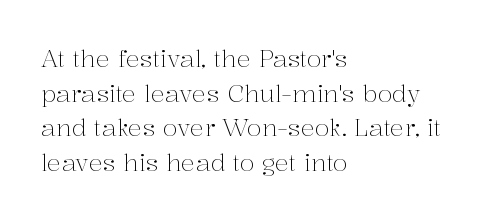
Q: Is the text bold? A: No.
Q: Is the text italic (slanted)? A: No, it is upright.
Q: Is the text underlined? A: No.
Q: How is the paragraph aligned? A: Left-aligned.
Q: Is the spacing between letters normal or unusually wide? A: Normal.
Q: Is the spacing between lines tight, normal or loose? A: Normal.
